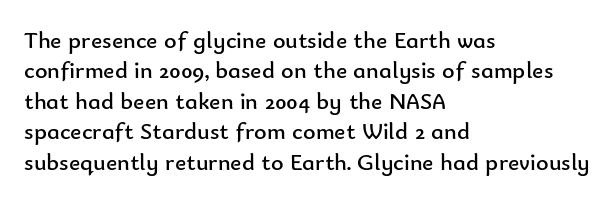
The image shows 24 px text type, upright; set left-aligned, normal line spacing (1.27x), normal letter spacing, not underlined.
